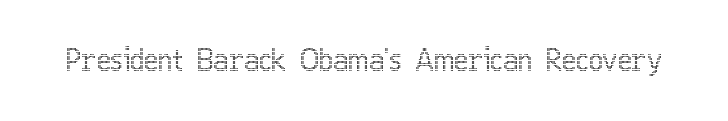
{"italic": "no", "width": "condensed", "x_height": "medium", "monospaced": "no", "underline": "no", "letter_spacing": "normal", "letter_spacing_em": 0.0, "glyph_px": 30}
